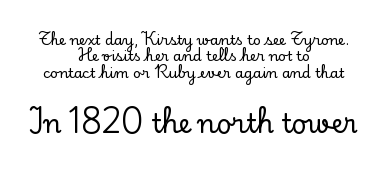
The image shows 26 px text type, upright; set centered, line spacing 1.17x, normal letter spacing, not underlined; the second (bottom) block is 1.86x larger.
